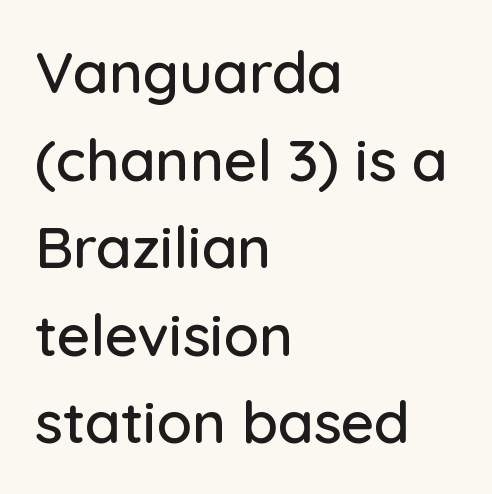
Spacing between characters is what you'd get straight out of the box. This sample keeps an unexceptional amount of space between lines. Here the designer chose a conventional face with non-uniform glyph widths. Each row of text sits above clean, open space. A roman cut, with each character standing at attention. Leftover space on each line is placed entirely after the last word.
